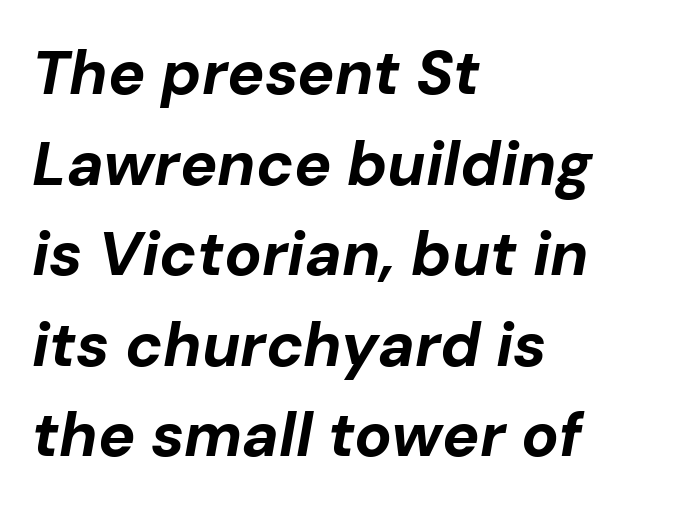
{"italic": "yes", "lean": "right", "slant_degrees": 10, "bold": "yes", "weight": "bold", "width": "normal", "stroke_contrast": "low", "x_height": "medium", "monospaced": "no", "underline": "no", "align": "left", "line_spacing": "normal", "line_spacing_ratio": 1.46, "letter_spacing": "normal", "letter_spacing_em": 0.0, "glyph_px": 62}
